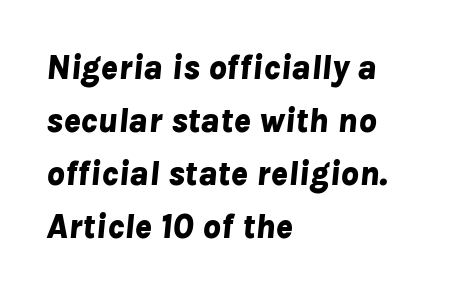
The image shows 35 px bold type, italic (leaning right); set left-aligned, normal line spacing (1.51x), normal letter spacing, not underlined; low stroke contrast and a medium x-height.
